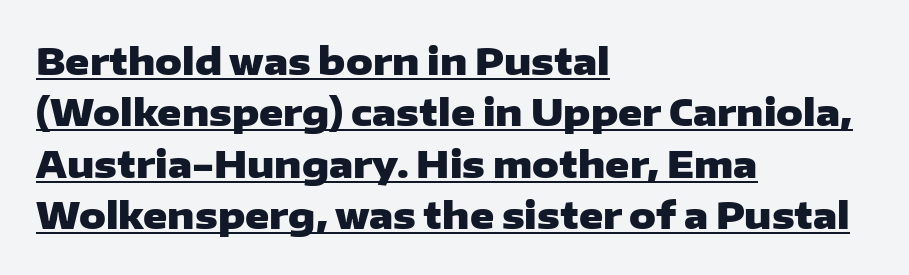
The image shows 37 px heavy, wide sans-serif type, upright; set left-aligned, normal line spacing (1.39x), normal letter spacing, underlined; low stroke contrast and a medium x-height.
